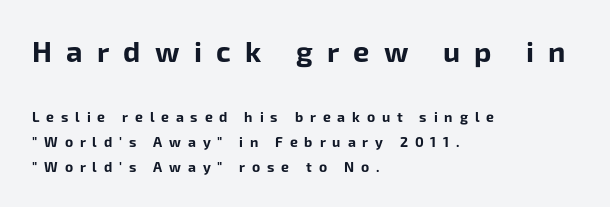
Q: Is the text bold? A: Yes.
Q: Is the text italic (slanted)? A: No, it is upright.
Q: Is the typeface a serif or a sans-serif typeface? A: Sans-serif.
Q: Is the text underlined? A: No.
Q: How is the paragraph aligned? A: Left-aligned.
Q: Is the spacing between letters normal or unusually wide? A: Unusually wide.
Q: Which block of text is set in a larger size, the first (top) or the second (bottom)? A: The first (top) one.
Q: Width (condensed, normal, or wide)? A: Normal.
Q: Stroke contrast? A: Low.
Q: x-height? A: Medium.
Q: Monospaced? A: No.
